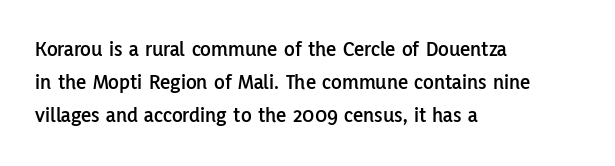
A clean baseline with only descenders dipping below it. Standard letterfit; no display-style spreading of the glyphs. Notice how descenders clear the ascenders below comfortably — that's standard leading. It's the straight-up-and-down kind of type. Does the copy run flush right? No — it runs flush left.
